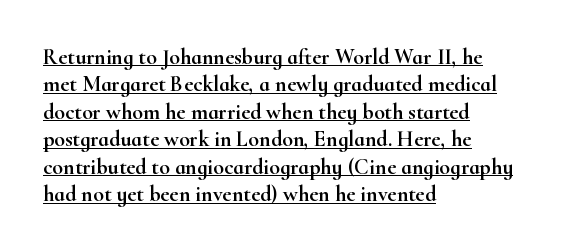
Q: Is the text italic (slanted)? A: No, it is upright.
Q: Is the text underlined? A: Yes.
Q: How is the paragraph aligned? A: Left-aligned.
Q: Is the spacing between letters normal or unusually wide? A: Normal.
Q: Is the spacing between lines tight, normal or loose? A: Normal.
